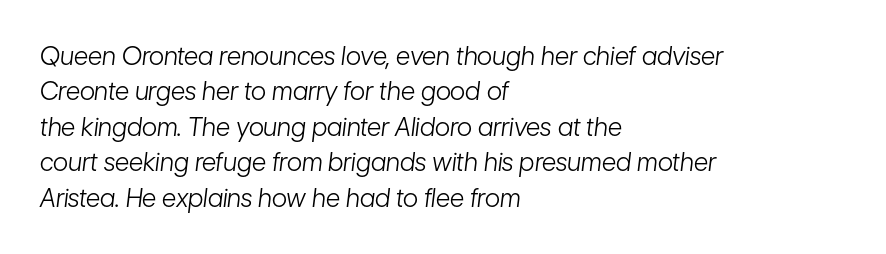
The image shows 25 px text type, italic (leaning right); set left-aligned, normal line spacing (1.42x), normal letter spacing, not underlined.
